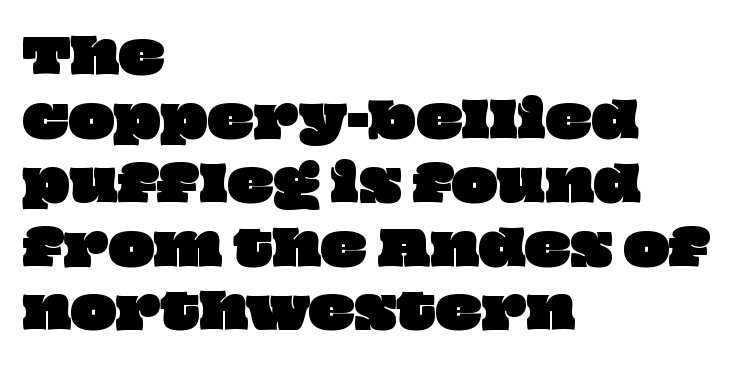
{"width": "wide", "stroke_contrast": "low", "x_height": "large", "monospaced": "no", "underline": "no", "align": "left", "line_spacing": "normal", "line_spacing_ratio": 1.33, "letter_spacing": "normal", "letter_spacing_em": 0.0, "glyph_px": 48}
